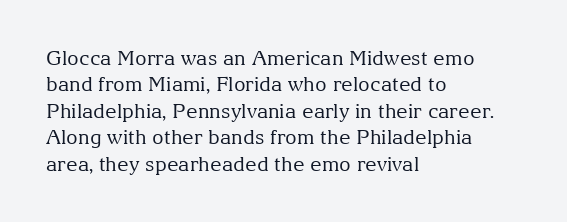
Q: Is the text bold? A: No.
Q: Is the text italic (slanted)? A: No, it is upright.
Q: Is the text underlined? A: No.
Q: How is the paragraph aligned? A: Left-aligned.
Q: Is the spacing between letters normal or unusually wide? A: Normal.
Q: Is the spacing between lines tight, normal or loose? A: Normal.
